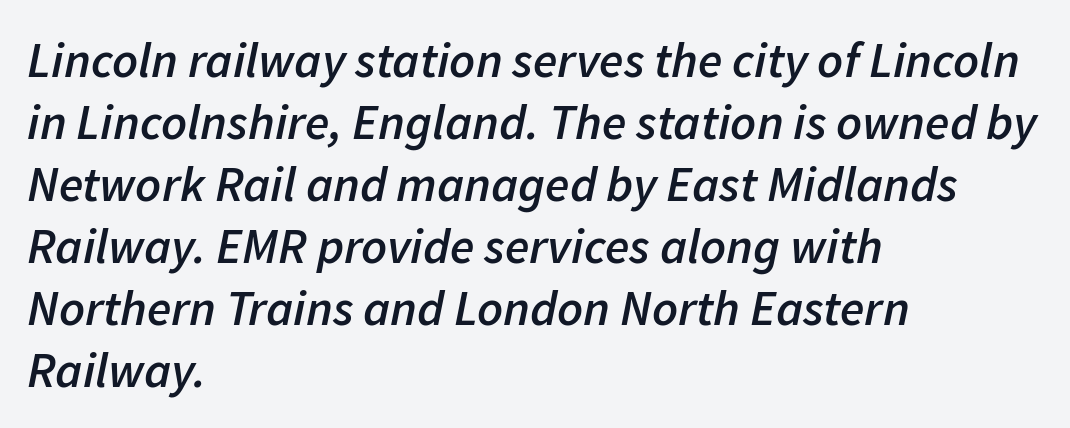
The image shows 50 px semibold type, italic (leaning right); set left-aligned, line spacing 1.24x, normal letter spacing, not underlined; low stroke contrast and a medium x-height.
